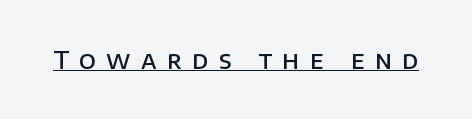
{"italic": "no", "bold": "semi", "underline": "yes", "letter_spacing": "wide", "letter_spacing_em": 0.43, "glyph_px": 24}
